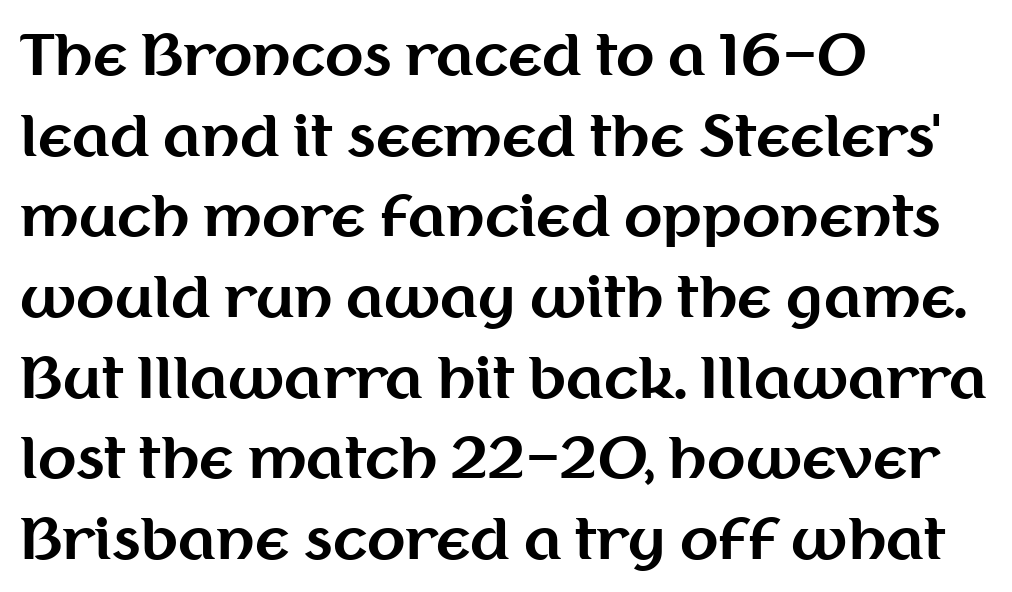
The image shows 56 px bold sans-serif type, upright; set left-aligned, normal line spacing (1.44x), normal letter spacing, not underlined; medium stroke contrast and a medium x-height.
